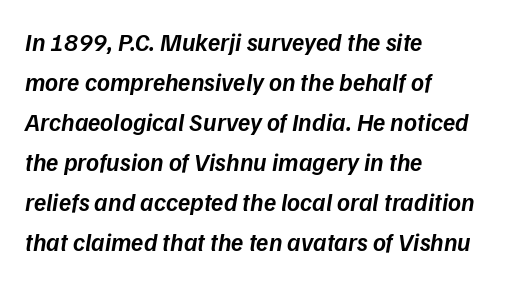
Q: Is the text bold? A: Semi-bold.
Q: Is the text italic (slanted)? A: Yes, it leans right by about 9 degrees.
Q: Is the text underlined? A: No.
Q: How is the paragraph aligned? A: Left-aligned.
Q: Is the spacing between letters normal or unusually wide? A: Normal.
Q: Is the spacing between lines tight, normal or loose? A: Normal.
